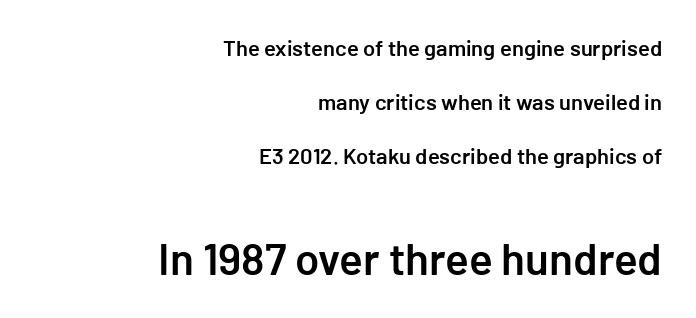
Q: Is the text bold? A: Semi-bold.
Q: Is the text italic (slanted)? A: No, it is upright.
Q: Is the typeface a serif or a sans-serif typeface? A: Sans-serif.
Q: Is the text underlined? A: No.
Q: How is the paragraph aligned? A: Right-aligned.
Q: Is the spacing between letters normal or unusually wide? A: Normal.
Q: Is the spacing between lines tight, normal or loose? A: Loose.
Q: Which block of text is set in a larger size, the first (top) or the second (bottom)? A: The second (bottom) one.
Q: Width (condensed, normal, or wide)? A: Normal.
Q: Stroke contrast? A: Low.
Q: x-height? A: Medium.
